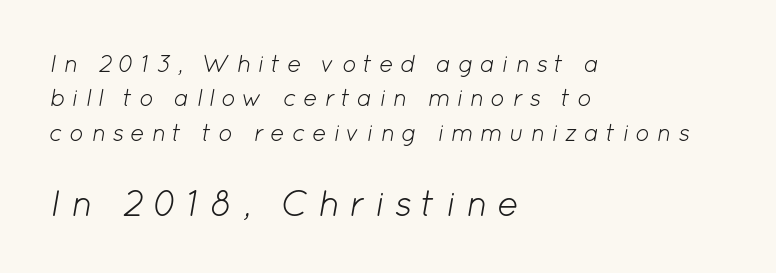
{"italic": "yes", "lean": "right", "slant_degrees": 12, "bold": "no", "weight": "light", "width": "normal", "stroke_contrast": "low", "x_height": "medium", "monospaced": "no", "underline": "no", "align": "left", "line_spacing": "normal", "line_spacing_ratio": 1.43, "letter_spacing": "wide", "letter_spacing_em": 0.27, "larger_block": "second", "size_ratio": 1.5, "glyph_px": 36}
